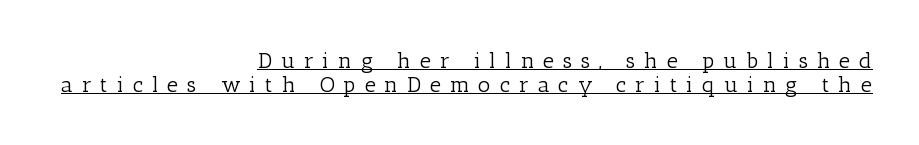
The image shows 22 px text type, upright; set right-aligned, tight line spacing (1.09x), unusually wide letter spacing (+0.4 em), underlined.
